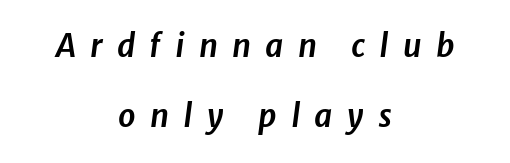
The image shows 31 px text type, italic (leaning right); set centered, loose line spacing (2.26x), unusually wide letter spacing (+0.46 em), not underlined; low stroke contrast and a medium x-height.
